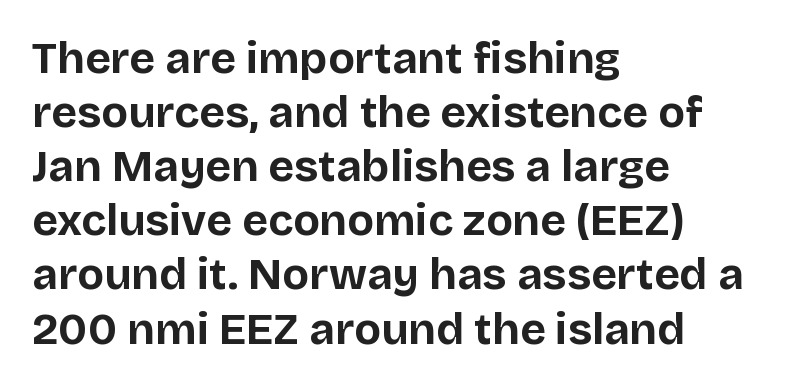
Teacher's note: observe the even left margin — that is flush-left alignment. This rendering leaves character spacing at its baseline value. The glyphs have the mass of a bold cut. Check under the words: just untouched page. Observe the absence of serifs on each vertical stroke in this sample.
